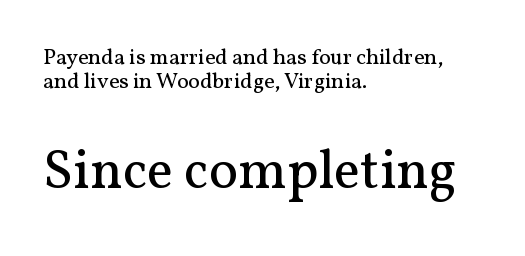
Q: Is the text bold? A: No.
Q: Is the text italic (slanted)? A: No, it is upright.
Q: Is the typeface a serif or a sans-serif typeface? A: Serif.
Q: Is the text underlined? A: No.
Q: How is the paragraph aligned? A: Left-aligned.
Q: Is the spacing between letters normal or unusually wide? A: Normal.
Q: Is the spacing between lines tight, normal or loose? A: Tight.
Q: Which block of text is set in a larger size, the first (top) or the second (bottom)? A: The second (bottom) one.
Q: Width (condensed, normal, or wide)? A: Normal.
Q: Stroke contrast? A: Medium.
Q: x-height? A: Medium.
Q: Monospaced? A: No.
